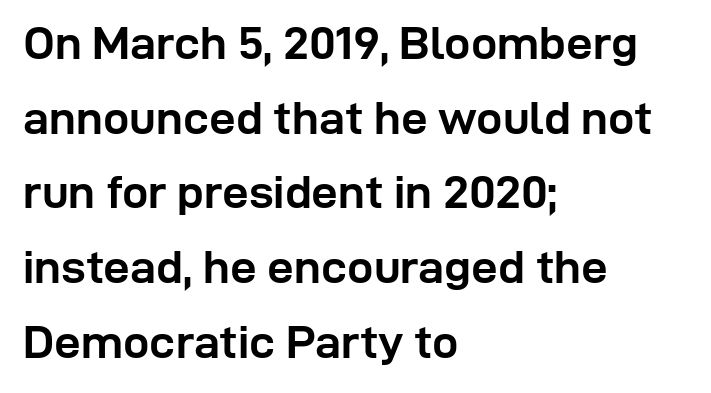
{"serif": "no", "italic": "no", "bold": "yes", "weight": "semibold", "width": "normal", "stroke_contrast": "low", "x_height": "medium", "monospaced": "no", "underline": "no", "align": "left", "line_spacing": "normal", "line_spacing_ratio": 1.59, "letter_spacing": "normal", "letter_spacing_em": 0.0, "glyph_px": 47}
